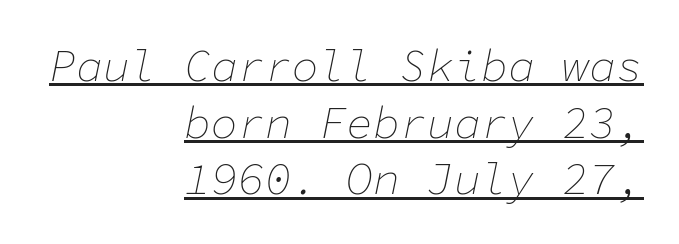
Weight: in the light-to-regular range. These lines are set flush right with a ragged left edge. Every character here occupies the same horizontal width, giving the sample a typewriter-like rhythm. Descenders here cross a horizontal rule under the line. The letters are slanted; this is an italic face.
